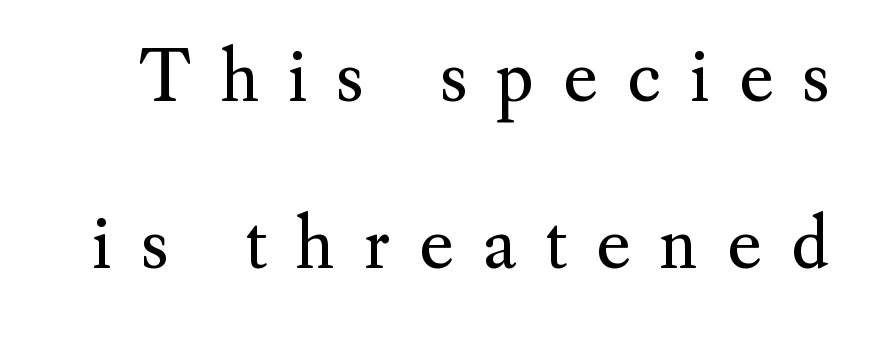
{"serif": "yes", "italic": "no", "bold": "no", "weight": "regular", "width": "normal", "stroke_contrast": "medium", "x_height": "small", "monospaced": "no", "underline": "no", "line_spacing": "loose", "line_spacing_ratio": 2.5, "letter_spacing": "wide", "letter_spacing_em": 0.43, "glyph_px": 67}
